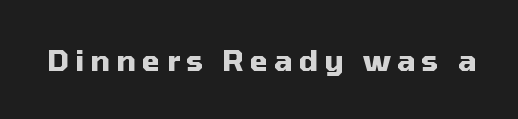
{"serif": "no", "italic": "no", "bold": "yes", "weight": "heavy", "width": "normal", "stroke_contrast": "medium", "x_height": "medium", "monospaced": "no", "underline": "no", "letter_spacing": "wide", "letter_spacing_em": 0.21, "glyph_px": 29}
